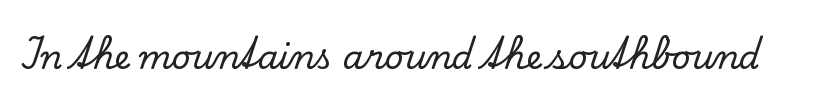
The passage shown is typed in a proportional face where columns would drift. Serifs: yes, visible at the terminals of the letterforms. Does extra space separate the letters? No, they use regular spacing. The passage shown is not underscored anywhere.
